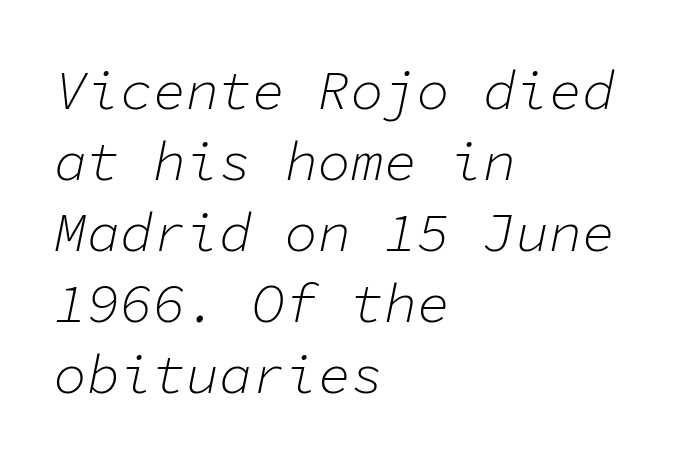
{"italic": "yes", "lean": "right", "slant_degrees": 11, "bold": "no", "weight": "light", "width": "normal", "stroke_contrast": "low", "x_height": "medium", "monospaced": "yes", "underline": "no", "align": "left", "line_spacing": "normal", "line_spacing_ratio": 1.29, "letter_spacing": "normal", "letter_spacing_em": 0.0, "glyph_px": 55}
